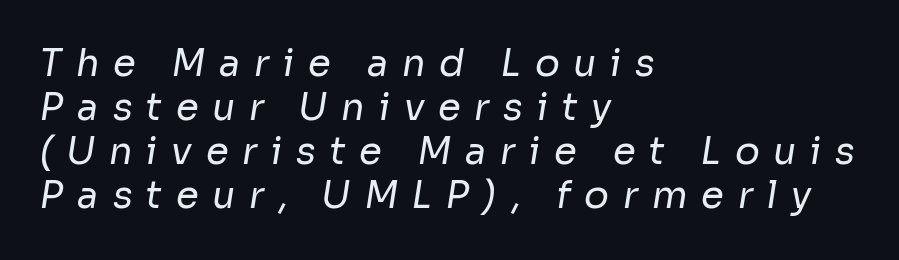
Q: Is the text bold? A: No.
Q: Is the typeface a serif or a sans-serif typeface? A: Sans-serif.
Q: Is the text underlined? A: No.
Q: How is the paragraph aligned? A: Left-aligned.
Q: Is the spacing between letters normal or unusually wide? A: Unusually wide.
Q: Width (condensed, normal, or wide)? A: Normal.
Q: Stroke contrast? A: Low.
Q: x-height? A: Medium.
Q: Monospaced? A: No.
